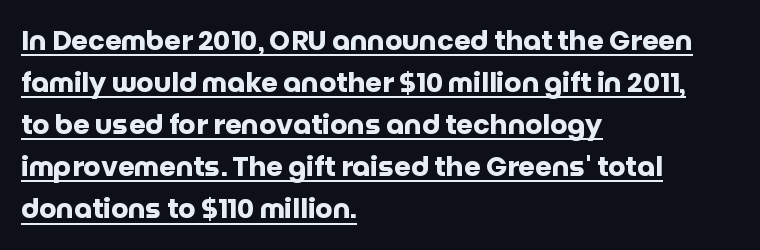
Q: Is the text bold? A: Yes.
Q: Is the text italic (slanted)? A: No, it is upright.
Q: Is the text underlined? A: Yes.
Q: How is the paragraph aligned? A: Left-aligned.
Q: Is the spacing between letters normal or unusually wide? A: Normal.
Q: Is the spacing between lines tight, normal or loose? A: Normal.
